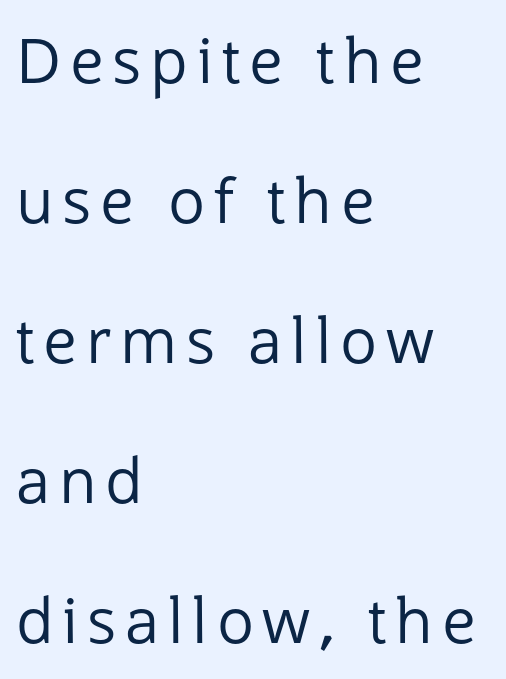
Q: Is the text bold? A: No.
Q: Is the text italic (slanted)? A: No, it is upright.
Q: Is the typeface a serif or a sans-serif typeface? A: Sans-serif.
Q: Is the text underlined? A: No.
Q: How is the paragraph aligned? A: Left-aligned.
Q: Is the spacing between lines tight, normal or loose? A: Loose.
Q: Width (condensed, normal, or wide)? A: Normal.
Q: Stroke contrast? A: Low.
Q: x-height? A: Medium.
Q: Monospaced? A: No.
